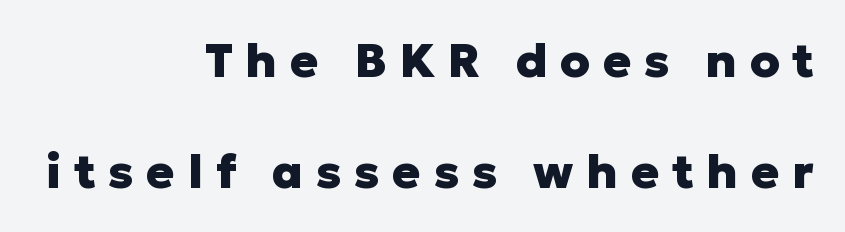
{"serif": "no", "italic": "no", "bold": "yes", "weight": "heavy", "width": "normal", "stroke_contrast": "low", "x_height": "medium", "monospaced": "no", "underline": "no", "align": "right", "line_spacing": "loose", "line_spacing_ratio": 2.36, "letter_spacing": "wide", "letter_spacing_em": 0.27, "glyph_px": 47}
